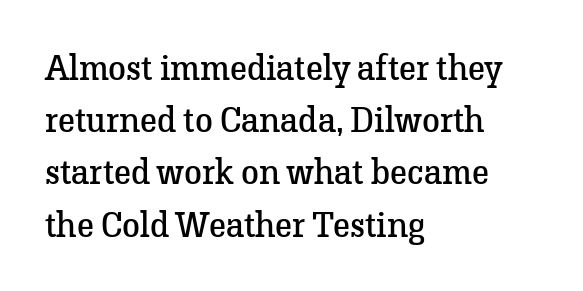
The image shows 36 px regular-weight serif type, upright; set left-aligned, normal line spacing (1.45x), normal letter spacing, not underlined; low stroke contrast and a medium x-height.
